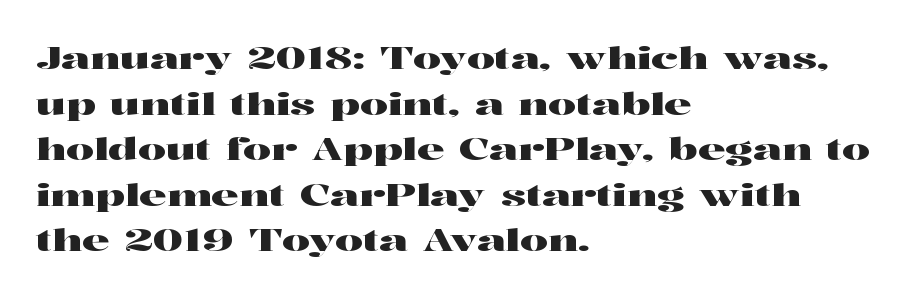
Q: Is the text italic (slanted)? A: No, it is upright.
Q: Is the typeface a serif or a sans-serif typeface? A: Serif.
Q: Is the text underlined? A: No.
Q: How is the paragraph aligned? A: Left-aligned.
Q: Is the spacing between letters normal or unusually wide? A: Normal.
Q: Is the spacing between lines tight, normal or loose? A: Normal.
Q: Width (condensed, normal, or wide)? A: Wide.
Q: Stroke contrast? A: High.
Q: x-height? A: Medium.
Q: Monospaced? A: No.
